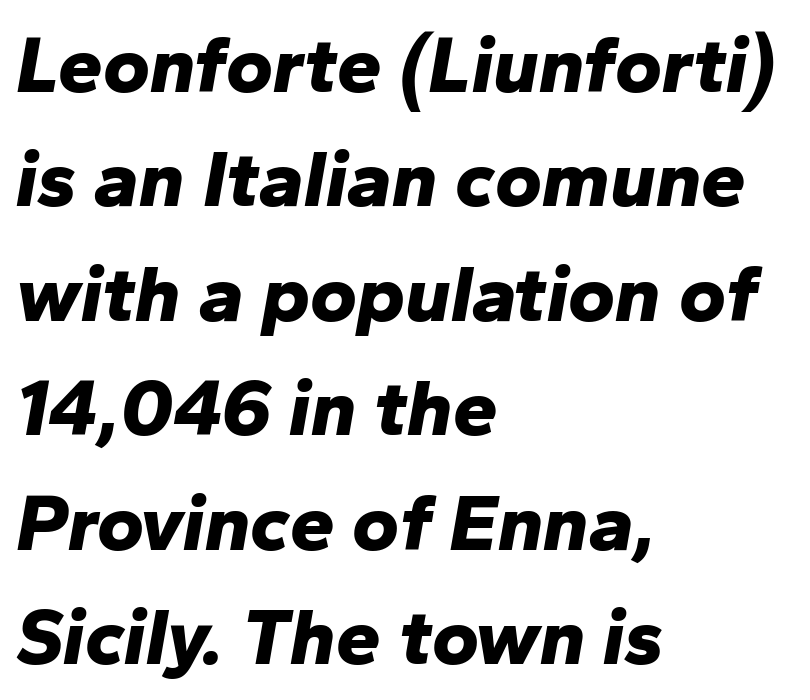
Q: Is the text bold? A: Yes.
Q: Is the text italic (slanted)? A: Yes, it leans right by about 10 degrees.
Q: Is the text underlined? A: No.
Q: How is the paragraph aligned? A: Left-aligned.
Q: Is the spacing between letters normal or unusually wide? A: Normal.
Q: Is the spacing between lines tight, normal or loose? A: Normal.
Q: Width (condensed, normal, or wide)? A: Normal.
Q: Stroke contrast? A: Low.
Q: x-height? A: Medium.
Q: Monospaced? A: No.
